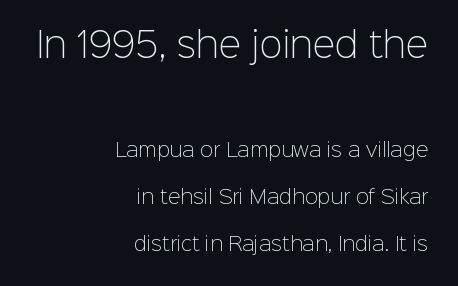
{"serif": "no", "italic": "no", "bold": "no", "weight": "light", "width": "normal", "stroke_contrast": "low", "x_height": "medium", "monospaced": "no", "underline": "no", "align": "right", "line_spacing": "loose", "line_spacing_ratio": 2.47, "letter_spacing": "normal", "letter_spacing_em": 0.0, "larger_block": "first", "size_ratio": 1.79, "glyph_px": 34}
